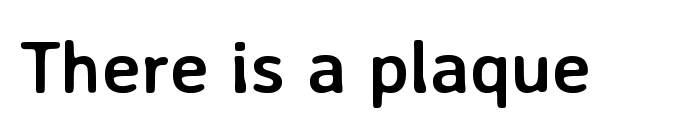
The image shows 74 px semibold sans-serif type, upright; set normal letter spacing, not underlined; low stroke contrast and a medium x-height.
